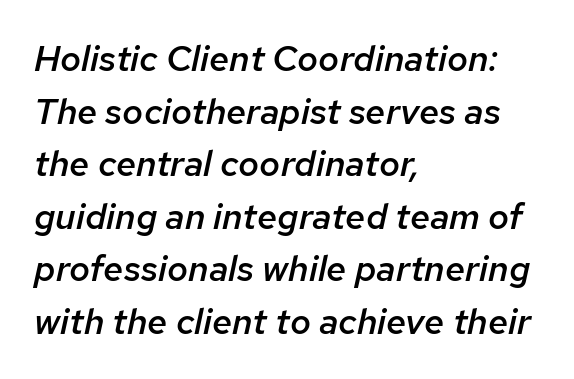
Q: Is the text bold? A: Semi-bold.
Q: Is the text italic (slanted)? A: Yes, it leans right by about 12 degrees.
Q: Is the text underlined? A: No.
Q: How is the paragraph aligned? A: Left-aligned.
Q: Is the spacing between letters normal or unusually wide? A: Normal.
Q: Is the spacing between lines tight, normal or loose? A: Normal.
Q: Width (condensed, normal, or wide)? A: Normal.
Q: Stroke contrast? A: Low.
Q: x-height? A: Medium.
Q: Monospaced? A: No.
